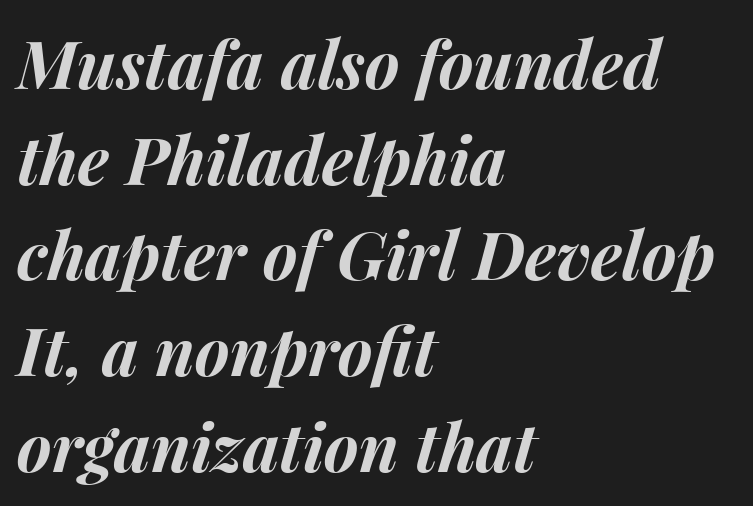
Q: Is the text bold? A: Yes.
Q: Is the text italic (slanted)? A: Yes, it leans right by about 15 degrees.
Q: Is the text underlined? A: No.
Q: How is the paragraph aligned? A: Left-aligned.
Q: Is the spacing between letters normal or unusually wide? A: Normal.
Q: Is the spacing between lines tight, normal or loose? A: Normal.
Q: Width (condensed, normal, or wide)? A: Normal.
Q: Stroke contrast? A: Medium.
Q: x-height? A: Medium.
Q: Monospaced? A: No.
